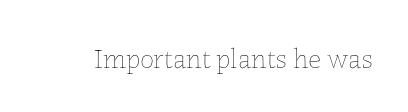
The image shows 28 px thin type, upright; set normal letter spacing, not underlined; low stroke contrast and a medium x-height.
